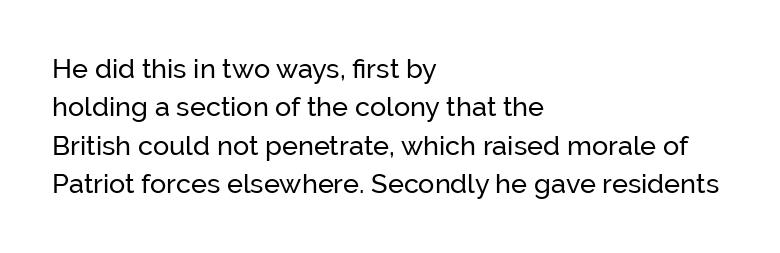
{"italic": "no", "underline": "no", "align": "left", "line_spacing": "normal", "line_spacing_ratio": 1.42, "letter_spacing": "normal", "letter_spacing_em": 0.0, "glyph_px": 27}
